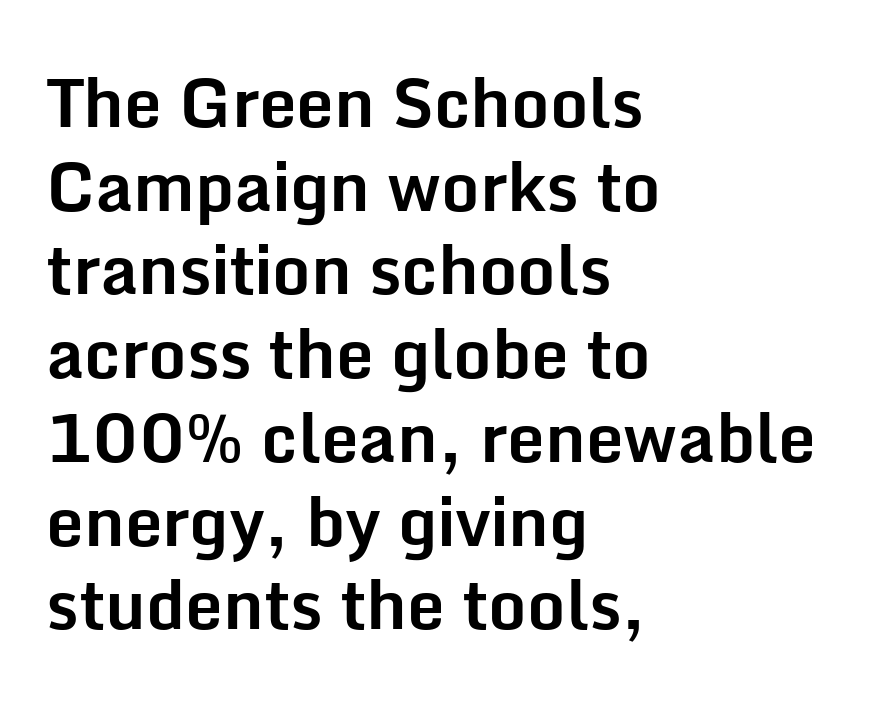
This sample uses a sans-serif face. How heavy is the stroke? Heavy — this is a bold. Line starts are locked; line ends wander. Think of a printed novel: that variable character pitch is what you see here. This sample uses an upright cut, with every glyph sitting square on the baseline.
